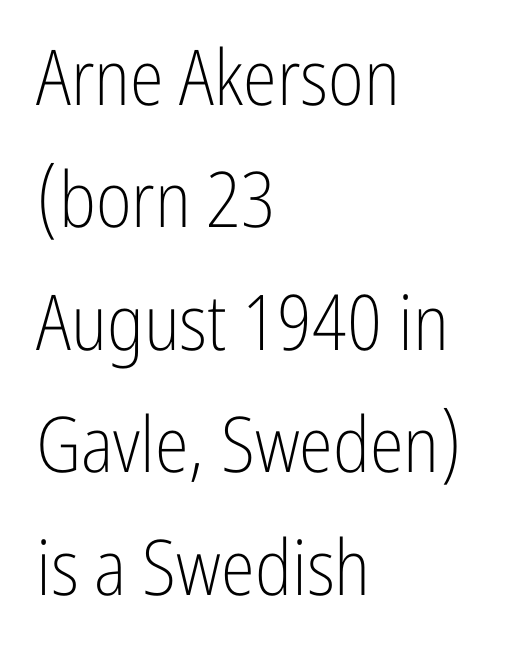
Q: Is the text bold? A: No.
Q: Is the text italic (slanted)? A: No, it is upright.
Q: Is the typeface a serif or a sans-serif typeface? A: Sans-serif.
Q: Is the text underlined? A: No.
Q: How is the paragraph aligned? A: Left-aligned.
Q: Is the spacing between letters normal or unusually wide? A: Normal.
Q: Is the spacing between lines tight, normal or loose? A: Normal.
Q: Width (condensed, normal, or wide)? A: Condensed.
Q: Stroke contrast? A: Low.
Q: x-height? A: Medium.
Q: Monospaced? A: No.
